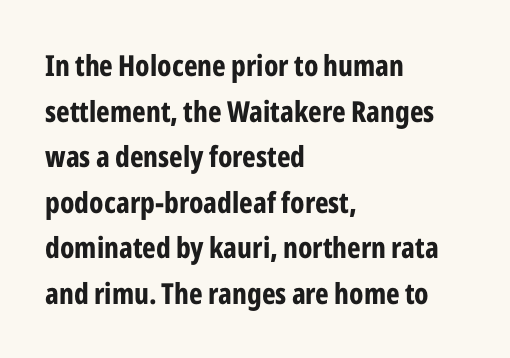
On the weight axis this lands at bold, roughly 700. Quick note: not italic, upright. The lines sit at an ordinary, default distance from one another. The tracking reads as untouched default to a designer's eye. Each line starts at the same left margin while the right side varies. Quick note: underline off.
